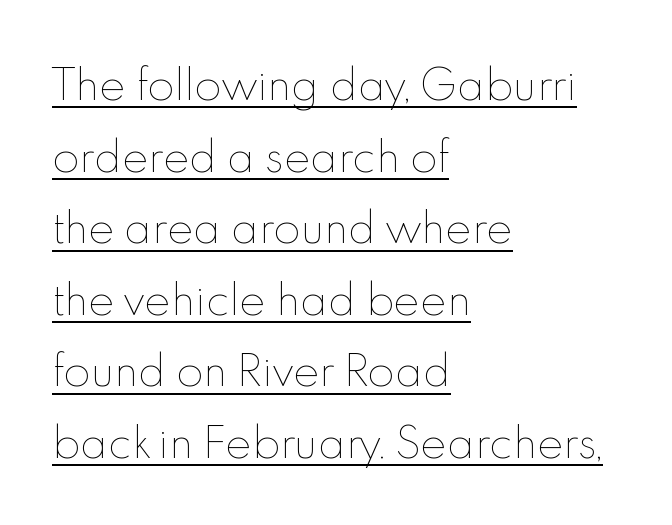
{"italic": "no", "bold": "no", "weight": "thin", "width": "normal", "x_height": "small", "monospaced": "no", "underline": "yes", "align": "left", "line_spacing_ratio": 1.79, "letter_spacing": "normal", "letter_spacing_em": 0.0, "glyph_px": 40}
